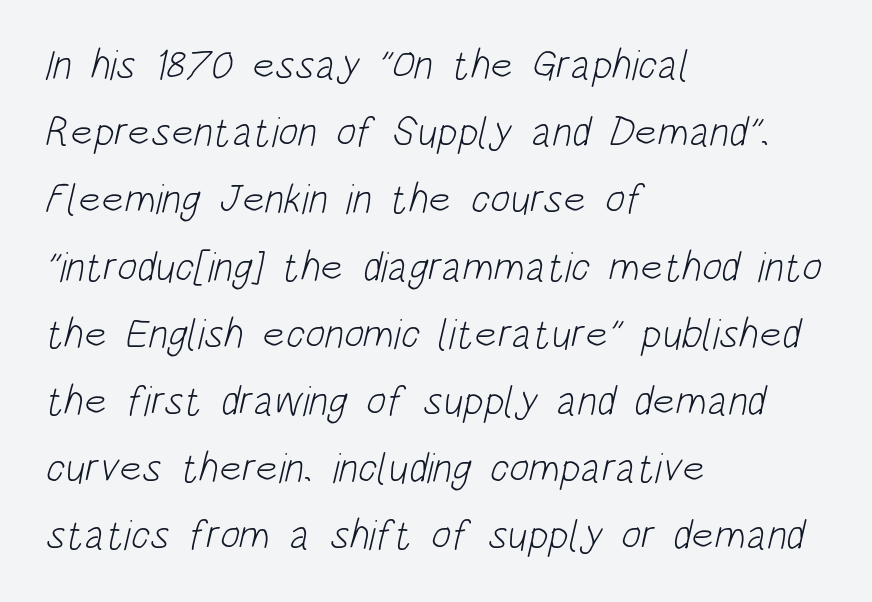
Plain, unruled lines of type. The glyphs in this specimen are sans serif. The face used here is proportionally spaced, like ordinary book or web type. Typeset ragged right — the left edge is the straight one. Heft: none added — not bold. In terms of letterspacing, this is plain default setting.
